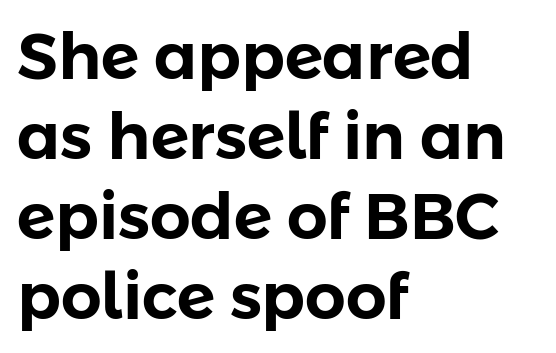
Q: Is the text italic (slanted)? A: No, it is upright.
Q: Is the typeface a serif or a sans-serif typeface? A: Sans-serif.
Q: Is the text underlined? A: No.
Q: How is the paragraph aligned? A: Left-aligned.
Q: Is the spacing between letters normal or unusually wide? A: Normal.
Q: Is the spacing between lines tight, normal or loose? A: Normal.
Q: Width (condensed, normal, or wide)? A: Normal.
Q: Stroke contrast? A: Low.
Q: x-height? A: Medium.
Q: Monospaced? A: No.
